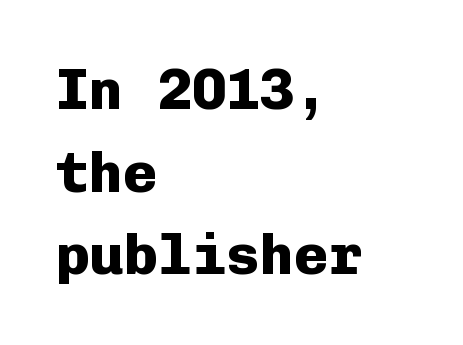
The image shows 57 px heavy sans-serif type, upright, monospaced; set left-aligned, normal line spacing (1.45x), normal letter spacing, not underlined; low stroke contrast and a medium x-height.
